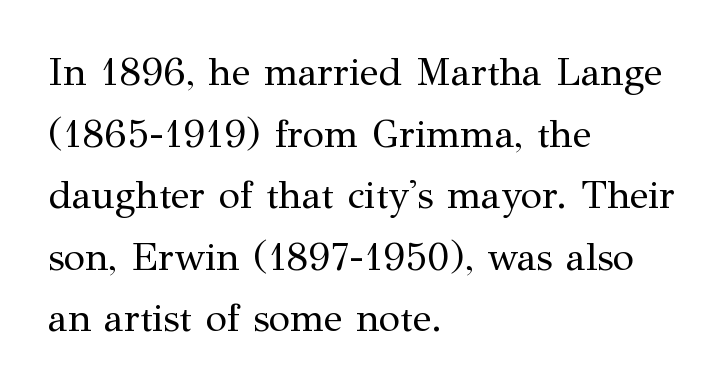
{"serif": "yes", "italic": "no", "bold": "no", "weight": "regular", "width": "normal", "stroke_contrast": "medium", "x_height": "medium", "monospaced": "no", "underline": "no", "align": "left", "line_spacing": "normal", "line_spacing_ratio": 1.58, "letter_spacing": "normal", "letter_spacing_em": 0.0, "glyph_px": 39}
